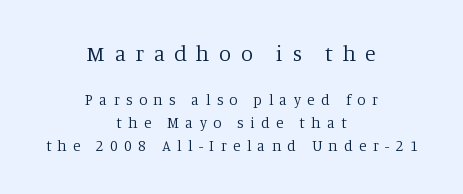
{"italic": "no", "bold": "no", "underline": "no", "align": "center", "line_spacing": "normal", "line_spacing_ratio": 1.52, "letter_spacing": "wide", "letter_spacing_em": 0.43, "larger_block": "first", "size_ratio": 1.47, "glyph_px": 22}
